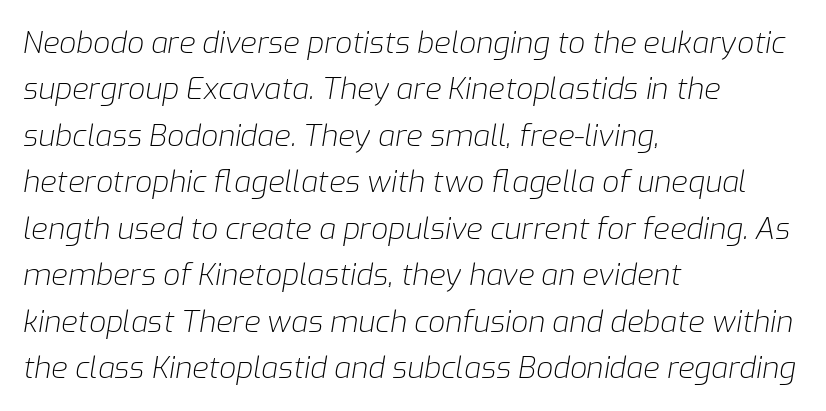
{"italic": "yes", "lean": "right", "slant_degrees": 9, "bold": "no", "weight": "light", "width": "normal", "stroke_contrast": "low", "x_height": "medium", "monospaced": "no", "underline": "no", "align": "left", "line_spacing": "normal", "line_spacing_ratio": 1.55, "letter_spacing": "normal", "letter_spacing_em": 0.0, "glyph_px": 30}
